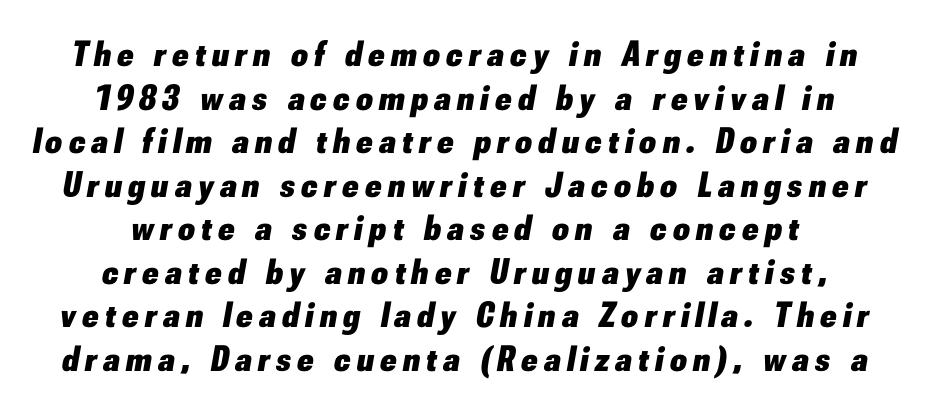
{"italic": "yes", "lean": "right", "slant_degrees": 10, "bold": "yes", "weight": "heavy", "width": "normal", "stroke_contrast": "low", "x_height": "small", "monospaced": "no", "underline": "no", "align": "center", "line_spacing_ratio": 1.21, "glyph_px": 36}
